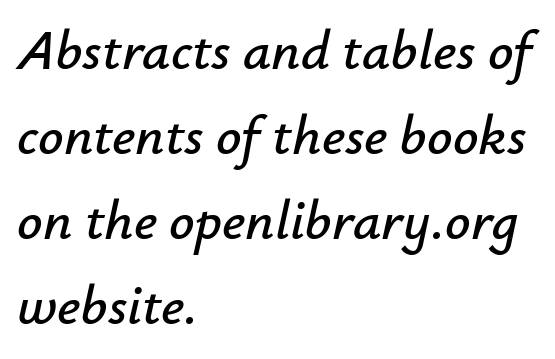
Descenders are the only things crossing below the line. Which margin do the lines hug? The left one — the right edge is uneven. Is there much room between lines? A standard amount, neither cramped nor airy. Slant detected: the letters are inclined. Honestly, the letter spacing is just normal — you wouldn't notice it.
